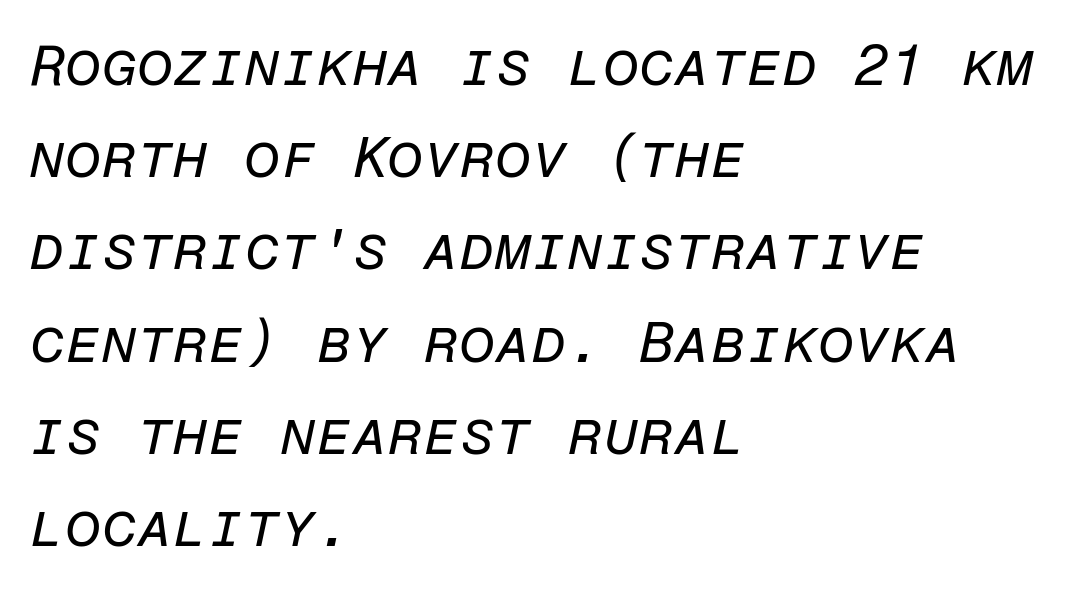
Think of a typewriter: that constant character pitch is what you see here. Heft: none added — not bold. What's the leading like? Ordinary, nothing unusual. Italic? Definitely — the glyphs are oblique. Descender tails drop into unmarked territory.
